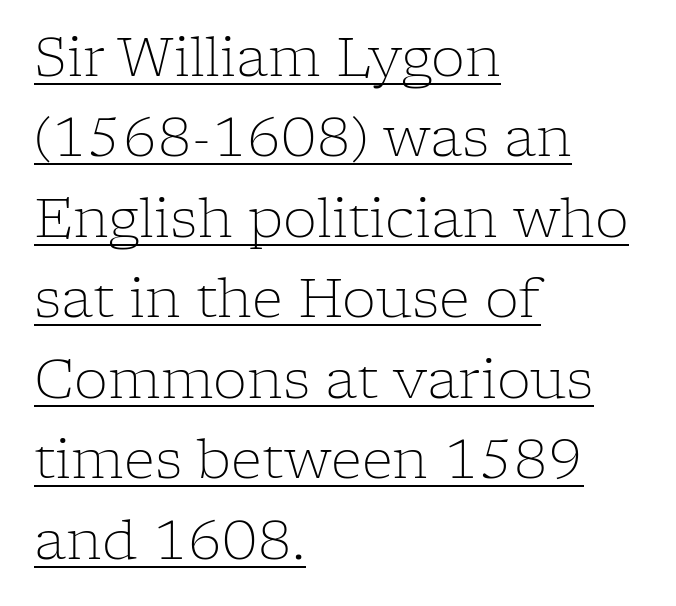
One glance says typical: line gaps are just what's usual. A rule runs beneath these lines of type. Observe the serifs anchoring each vertical stroke in this sample. Stroke mass is kept to a normal reading level or below. The rendering uses natural spacing where letterforms have individual widths. Do the letters lean? They stand straight.
